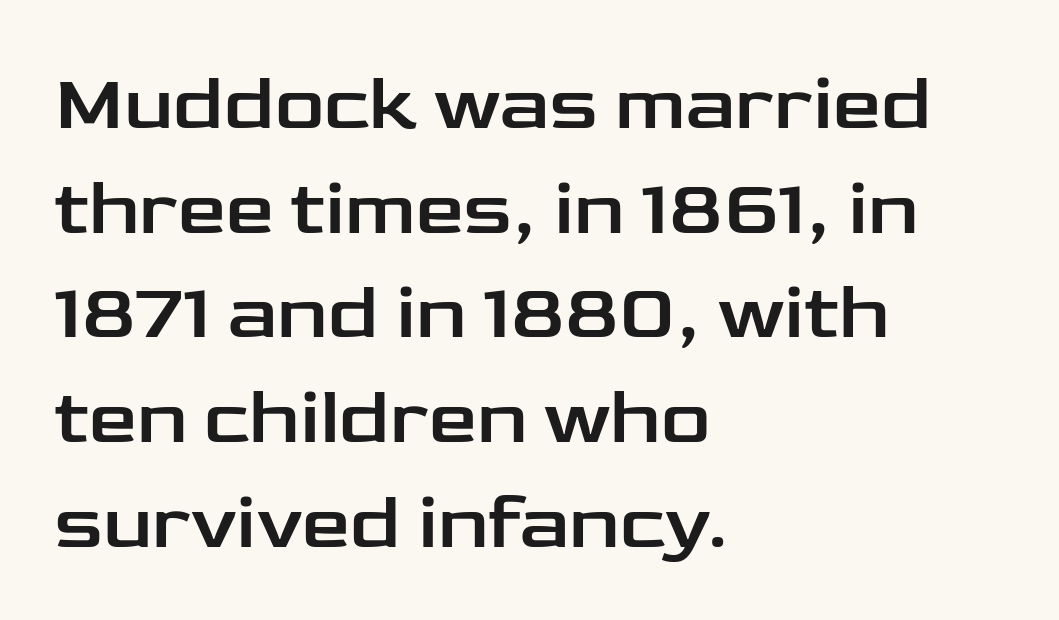
The space directly below the letters is spotless. Serif or sans? Sans — the stroke terminals are bare. A typesetter would call this proportional, since set widths differ per character. Caption: standard tracking, unaltered.
